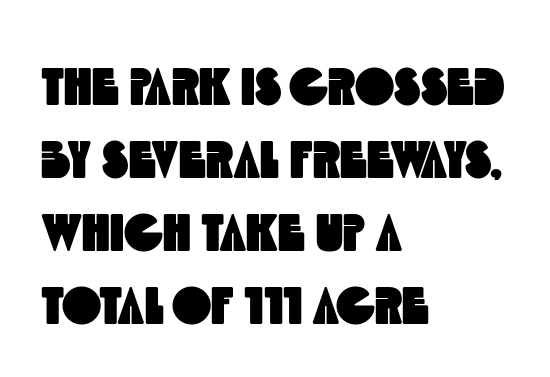
This sample has the flowing, uneven cadence of proportional lettering. Is there much room between lines? A standard amount, neither cramped nor airy. This sample uses a sans-serif face. You could call the tracking neutral — neither tight nor loose. The typesetter chose a ragged-right arrangement here.
